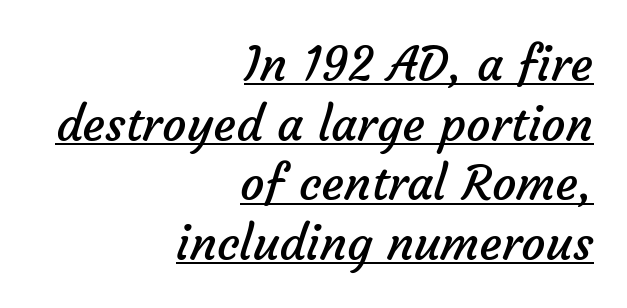
{"serif": "no", "bold": "no", "weight": "regular", "width": "normal", "stroke_contrast": "low", "x_height": "medium", "monospaced": "no", "underline": "yes", "align": "right", "line_spacing_ratio": 1.24, "letter_spacing": "normal", "letter_spacing_em": 0.0, "glyph_px": 48}
